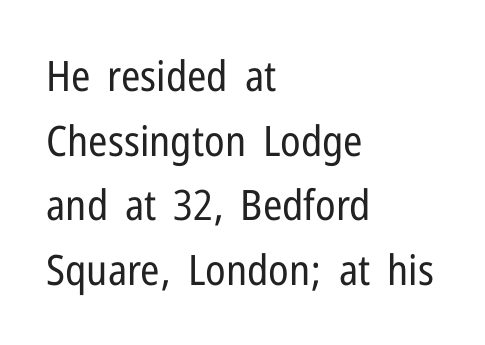
The image shows 42 px regular-weight, condensed sans-serif type, upright; set left-aligned, normal line spacing (1.54x), normal letter spacing, not underlined; low stroke contrast and a medium x-height.
